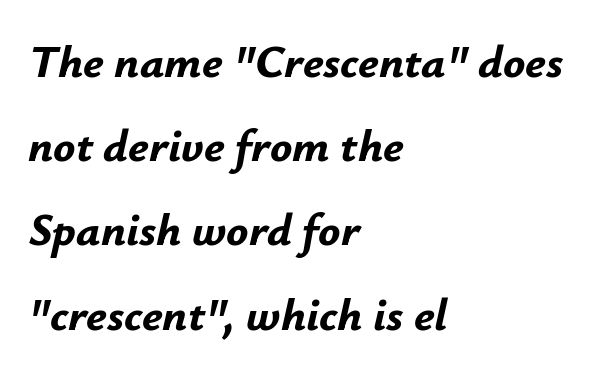
Q: Is the text bold? A: Yes.
Q: Is the text italic (slanted)? A: Yes, it leans right by about 12 degrees.
Q: Is the text underlined? A: No.
Q: How is the paragraph aligned? A: Left-aligned.
Q: Is the spacing between letters normal or unusually wide? A: Normal.
Q: Width (condensed, normal, or wide)? A: Normal.
Q: Stroke contrast? A: Low.
Q: x-height? A: Small.
Q: Monospaced? A: No.
